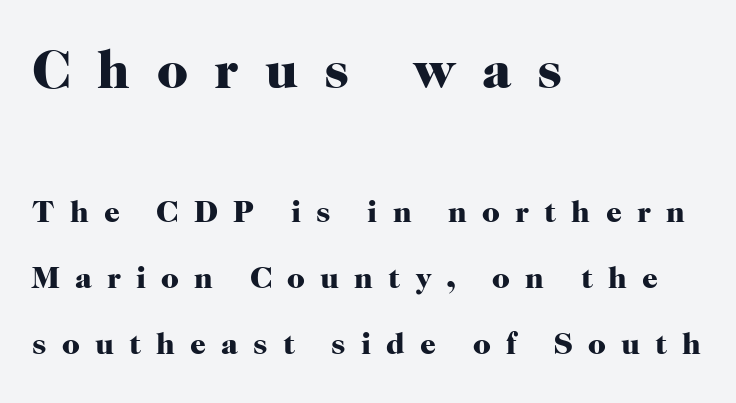
The image shows 54 px heavy serif type, upright; set left-aligned, loose line spacing (2.13x), unusually wide letter spacing (+0.49 em), not underlined; the first (top) block is 1.74x larger; high stroke contrast and a medium x-height.
